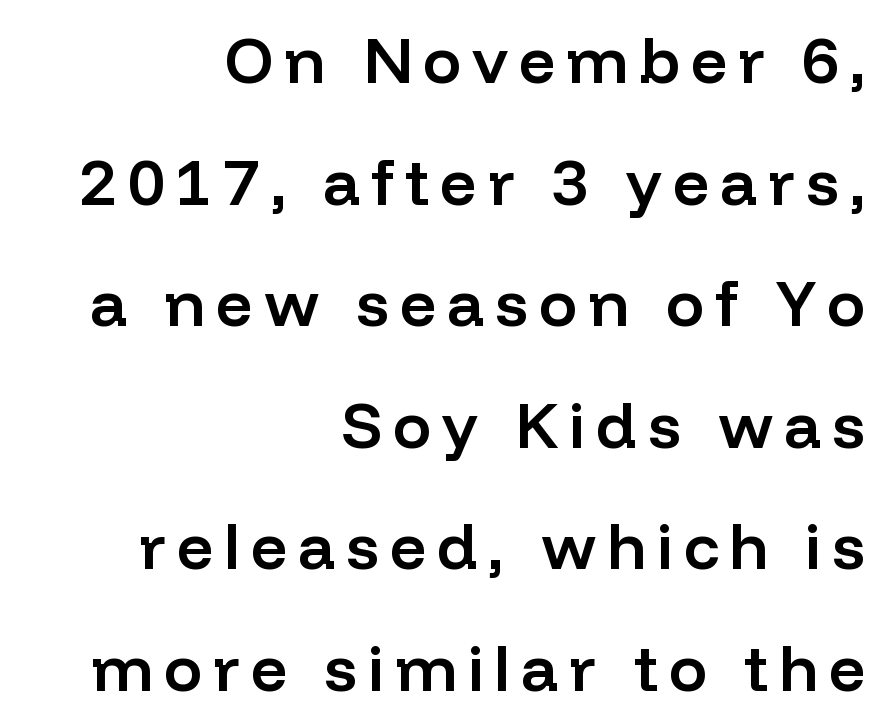
{"serif": "no", "italic": "no", "bold": "semi", "weight": "semibold", "width": "normal", "stroke_contrast": "low", "x_height": "medium", "monospaced": "no", "underline": "no", "align": "right", "line_spacing": "loose", "line_spacing_ratio": 1.9, "glyph_px": 64}
